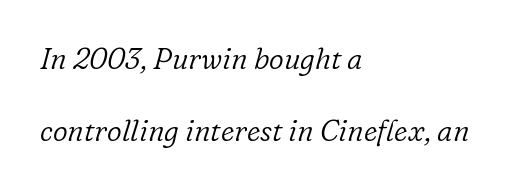
{"serif": "yes", "italic": "yes", "lean": "right", "slant_degrees": 16, "bold": "no", "weight": "light", "width": "normal", "stroke_contrast": "low", "x_height": "medium", "monospaced": "no", "underline": "no", "align": "left", "line_spacing": "loose", "line_spacing_ratio": 2.48, "letter_spacing": "normal", "letter_spacing_em": 0.0, "glyph_px": 29}
